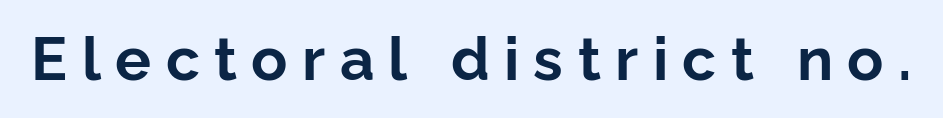
The image shows 60 px bold sans-serif type, upright; set unusually wide letter spacing (+0.24 em), not underlined; low stroke contrast and a medium x-height.
